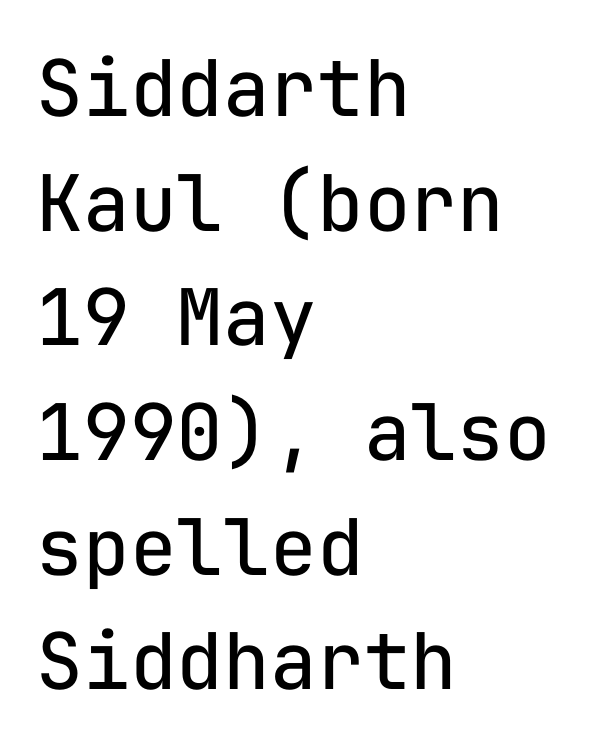
Where is the straight margin? On the left. Rows of type keep a routine distance in the vertical direction. The letters stand upright; this is a roman face. The specimen omits any rule beneath the text block's lines.
